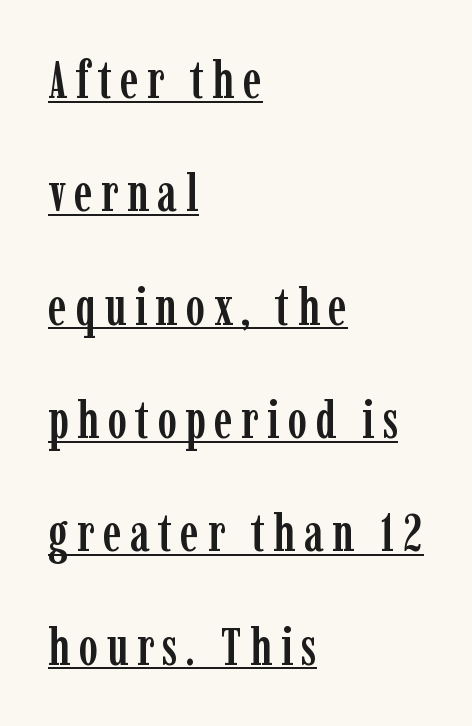
Q: Is the text italic (slanted)? A: No, it is upright.
Q: Is the typeface a serif or a sans-serif typeface? A: Serif.
Q: Is the text underlined? A: Yes.
Q: How is the paragraph aligned? A: Left-aligned.
Q: Is the spacing between lines tight, normal or loose? A: Loose.
Q: Width (condensed, normal, or wide)? A: Condensed.
Q: Stroke contrast? A: Low.
Q: x-height? A: Medium.
Q: Monospaced? A: No.
